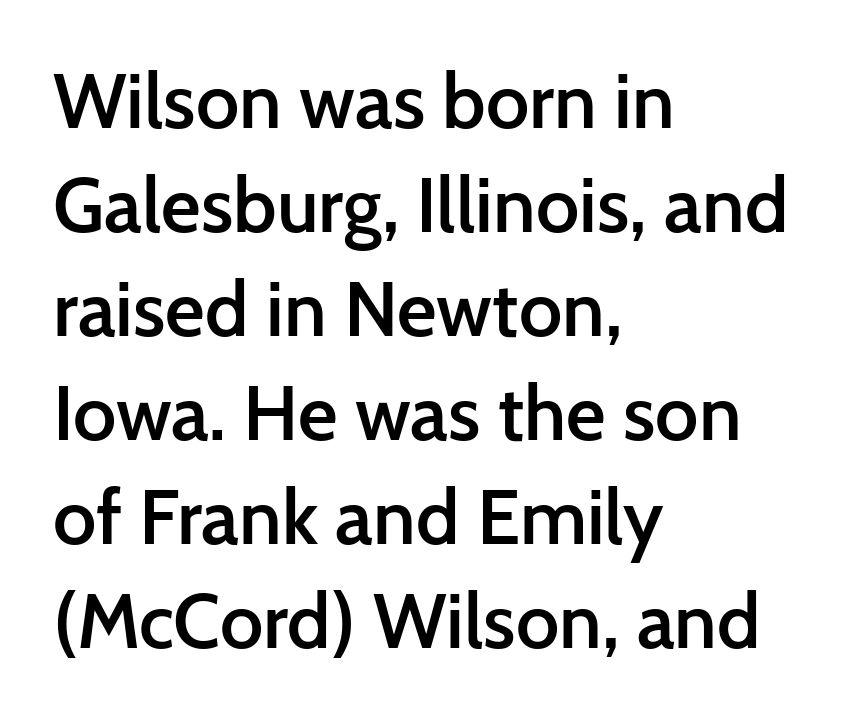
Q: Is the text bold? A: Semi-bold.
Q: Is the text italic (slanted)? A: No, it is upright.
Q: Is the typeface a serif or a sans-serif typeface? A: Sans-serif.
Q: Is the text underlined? A: No.
Q: How is the paragraph aligned? A: Left-aligned.
Q: Is the spacing between letters normal or unusually wide? A: Normal.
Q: Is the spacing between lines tight, normal or loose? A: Normal.
Q: Width (condensed, normal, or wide)? A: Normal.
Q: Stroke contrast? A: Low.
Q: x-height? A: Medium.
Q: Monospaced? A: No.
